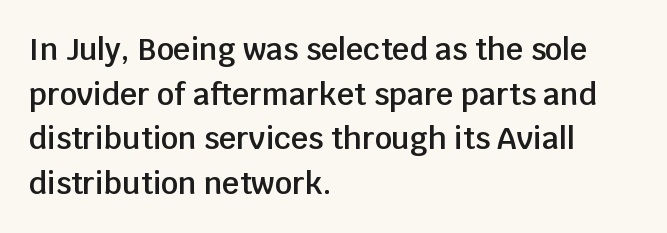
The image shows 30 px semibold sans-serif type, upright; set left-aligned, normal line spacing (1.49x), normal letter spacing, not underlined; low stroke contrast and a large x-height.
